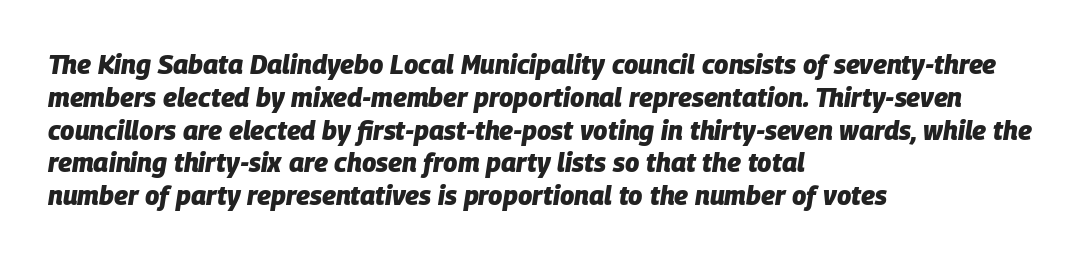
Q: Is the text bold? A: Yes.
Q: Is the text italic (slanted)? A: Yes, it leans right by about 9 degrees.
Q: Is the text underlined? A: No.
Q: How is the paragraph aligned? A: Left-aligned.
Q: Is the spacing between letters normal or unusually wide? A: Normal.
Q: Is the spacing between lines tight, normal or loose? A: Normal.
